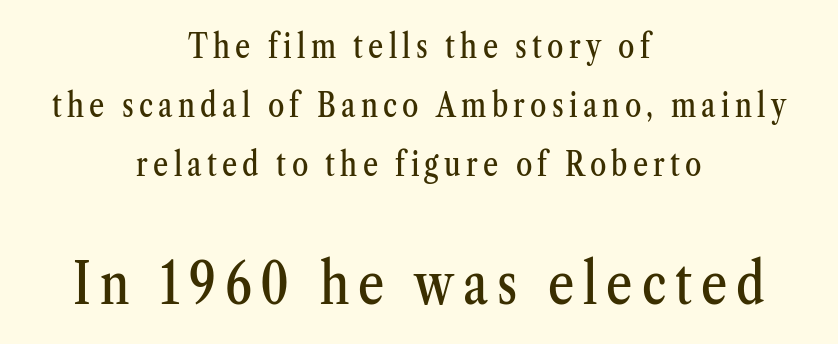
The image shows 57 px condensed serif type, upright; set centered, line spacing 1.79x, not underlined; the second (bottom) block is 1.73x larger; medium stroke contrast and a medium x-height.
